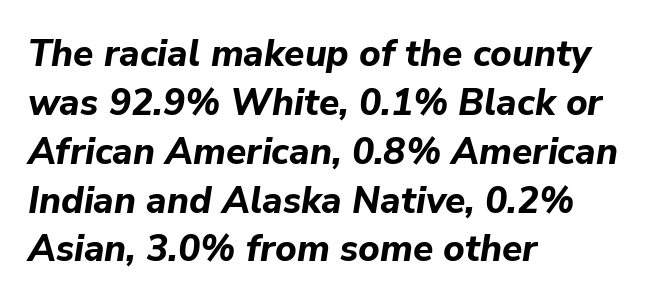
The image shows 37 px bold type, italic (leaning right); set left-aligned, normal line spacing (1.32x), normal letter spacing, not underlined; low stroke contrast and a medium x-height.
